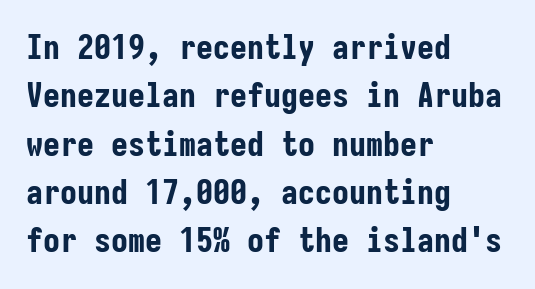
You can tell from the bare stems that sans-serif type was used. What stands out about the letter spacing? Nothing — it is the standard amount. Typographic density is high because the face is bold. Rendered with straight, roman letterforms. Bare-footed words on every line.
